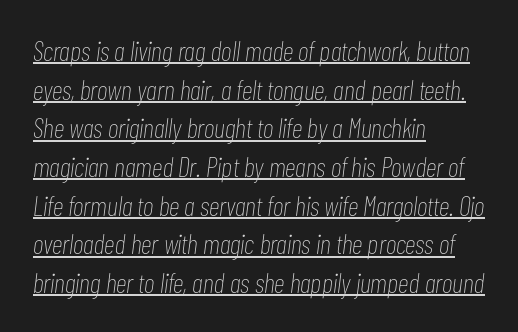
The image shows 28 px thin, condensed type, italic (leaning right); set left-aligned, normal line spacing (1.38x), normal letter spacing, underlined; low stroke contrast and a medium x-height.
